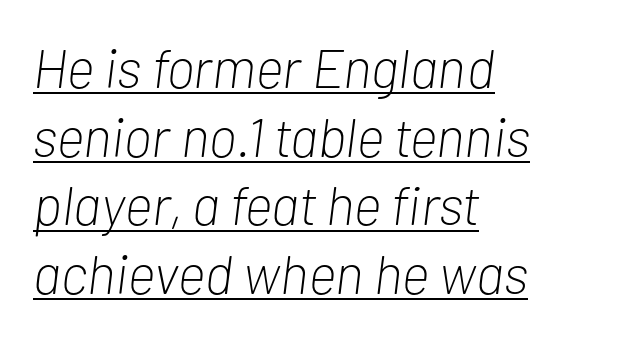
The face looks like a standard text weight, possibly lighter. The lettering is marked with a stroke running underneath it. This sample uses plain, unmodified letter spacing. This sample has the flowing, uneven cadence of proportional lettering. Italic? Definitely — the glyphs are oblique.
